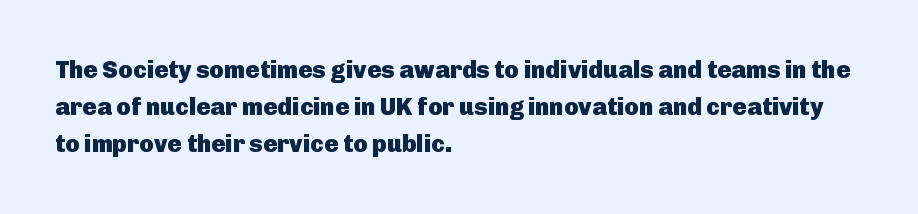
{"italic": "no", "bold": "yes", "underline": "no", "align": "left", "line_spacing": "normal", "line_spacing_ratio": 1.55, "letter_spacing": "normal", "letter_spacing_em": 0.0, "glyph_px": 24}
